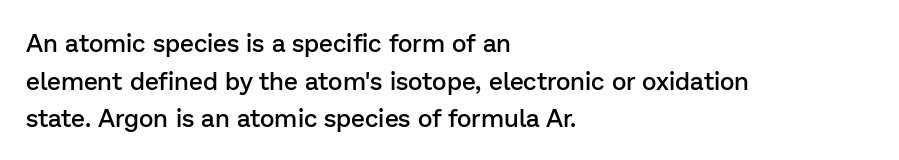
The image shows 25 px text type, upright; set left-aligned, normal line spacing (1.51x), normal letter spacing, not underlined.
